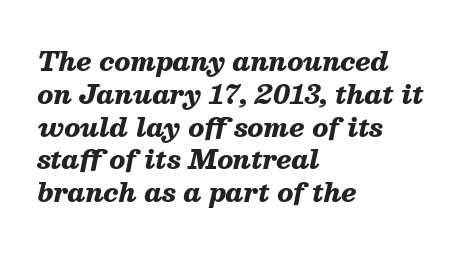
{"italic": "yes", "lean": "right", "slant_degrees": 13, "bold": "yes", "underline": "no", "align": "left", "line_spacing": "normal", "line_spacing_ratio": 1.26, "letter_spacing": "normal", "letter_spacing_em": 0.0, "glyph_px": 26}
